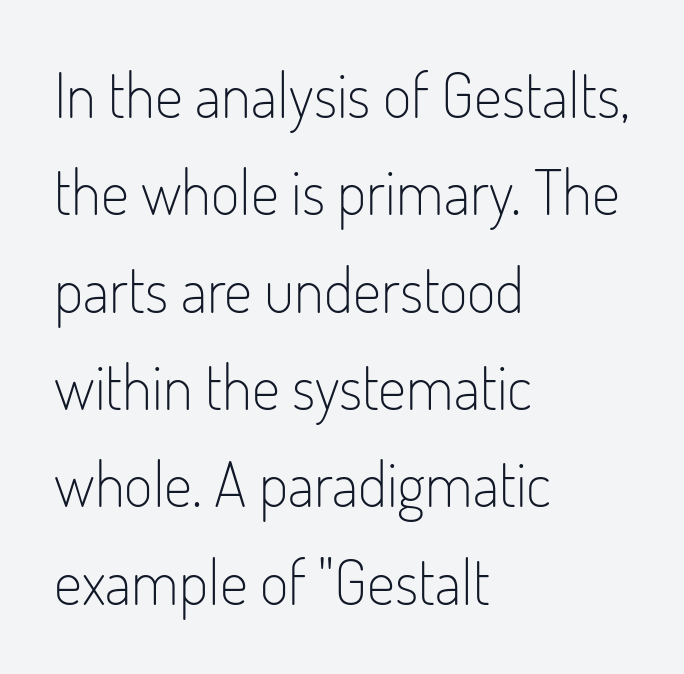
Varying glyph widths throughout — classic text-font behaviour. The string is rendered with underlining switched off. Ink coverage per letter is moderate at most. Baseline-to-baseline distance is the conventional proportion of letter height. Typographically, this falls in the sans-serif category.
